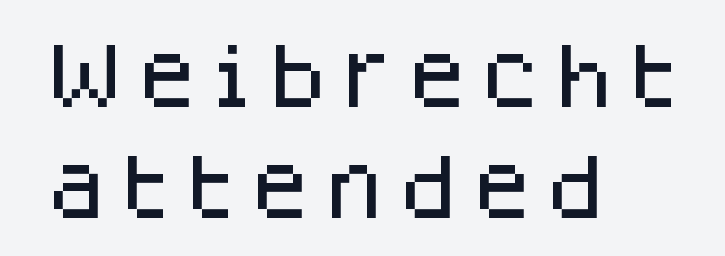
The image shows 70 px sans-serif type, upright; set left-aligned, normal line spacing (1.59x), not underlined; low stroke contrast and a large x-height.
